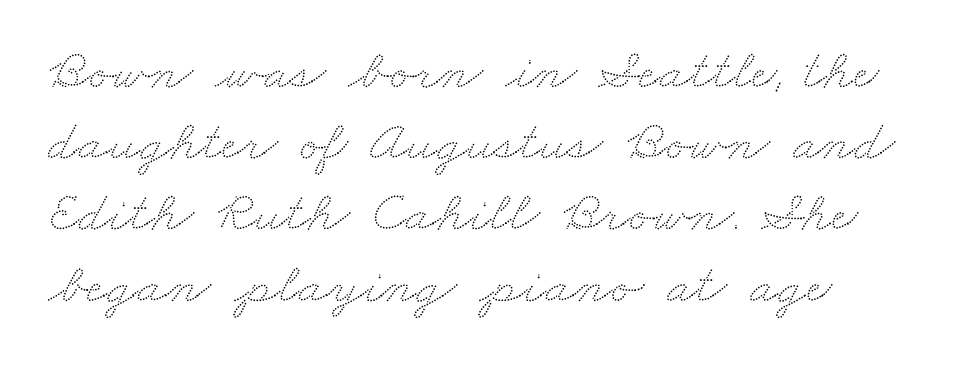
The image shows 57 px wide type; set left-aligned, normal line spacing (1.25x), normal letter spacing, not underlined; low stroke contrast and a small x-height.
